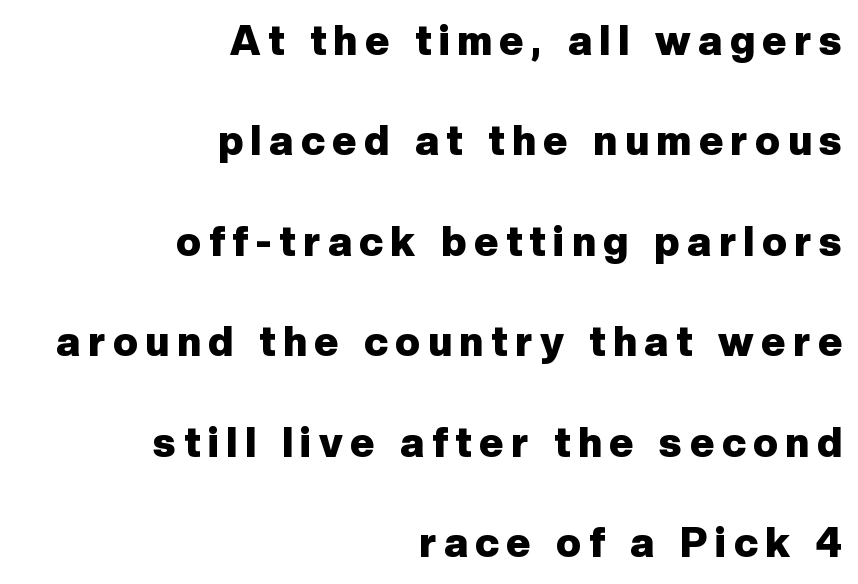
The image shows 41 px heavy sans-serif type, upright; set right-aligned, loose line spacing (2.45x), not underlined; low stroke contrast and a medium x-height.
